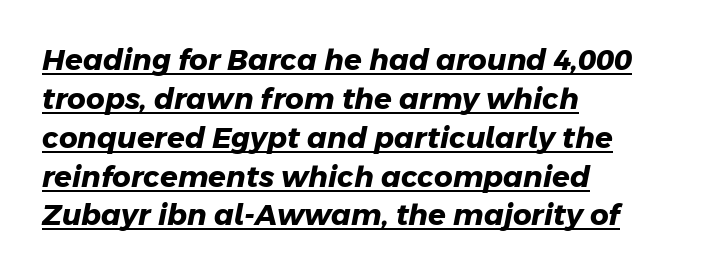
The image shows 29 px heavy sans-serif type; set left-aligned, normal line spacing (1.34x), normal letter spacing, underlined; low stroke contrast and a medium x-height.
